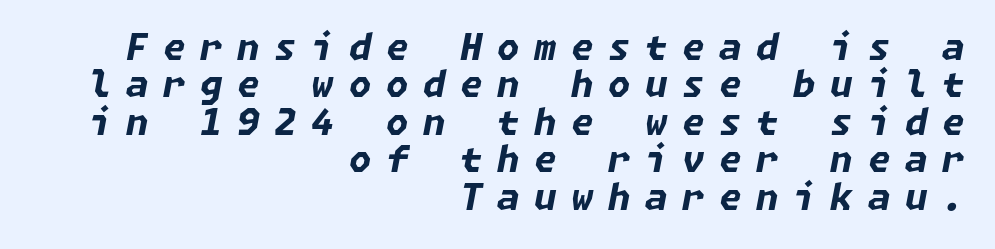
Clear beneath every line of the passage. Spacing between characters has been opened up far beyond the box default. Caption: multi-line text, flush right, ragged left. The specimen reads as italic at a glance. Is the type bold? Yes — the strokes are clearly thick and heavy. Vertical spacing — tight.
